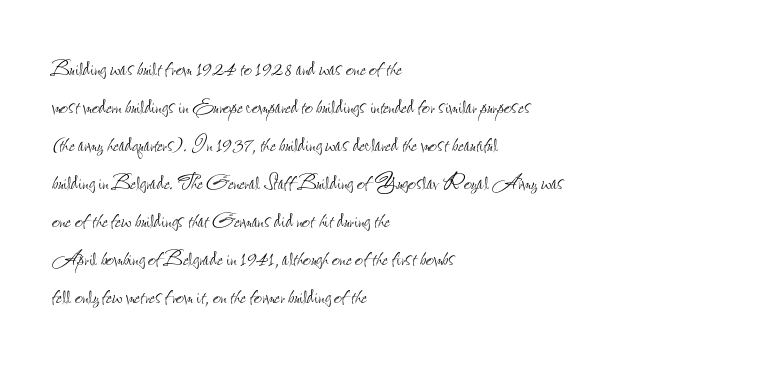
The image shows 28 px thin, condensed type; set left-aligned, normal line spacing (1.36x), normal letter spacing, not underlined; low stroke contrast and a small x-height.
